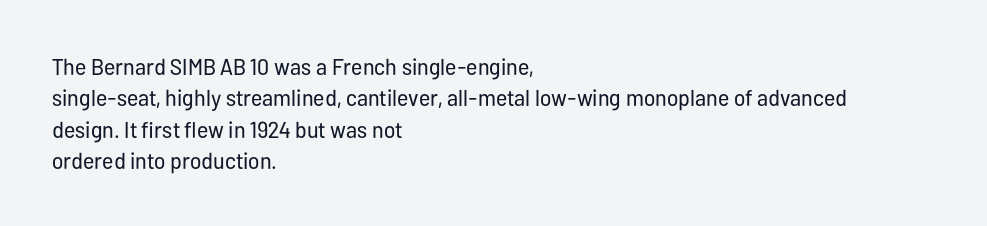
{"italic": "no", "bold": "no", "underline": "no", "align": "left", "line_spacing": "normal", "line_spacing_ratio": 1.36, "letter_spacing": "normal", "letter_spacing_em": 0.0, "glyph_px": 23}
